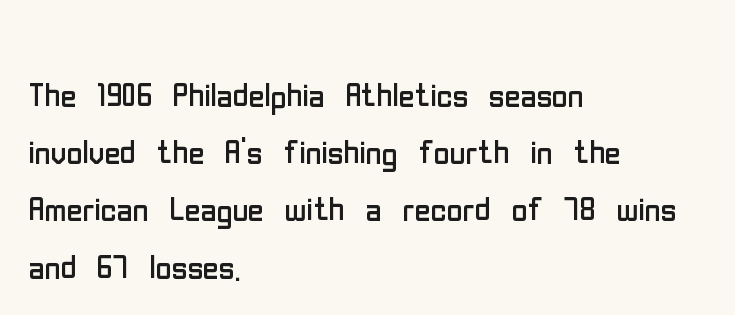
The image shows 43 px regular-weight, condensed sans-serif type, upright; set left-aligned, normal line spacing (1.33x), normal letter spacing, not underlined; low stroke contrast and a medium x-height.
